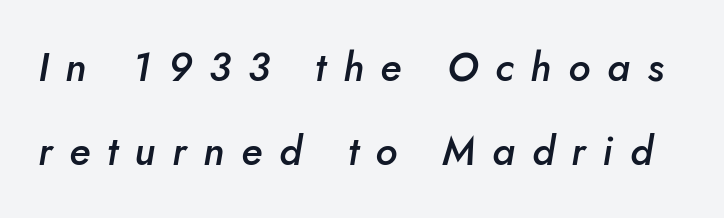
{"italic": "yes", "lean": "right", "slant_degrees": 10, "bold": "semi", "weight": "semibold", "width": "normal", "stroke_contrast": "low", "x_height": "small", "monospaced": "no", "underline": "no", "line_spacing": "loose", "line_spacing_ratio": 2.09, "letter_spacing": "wide", "letter_spacing_em": 0.42, "glyph_px": 40}
